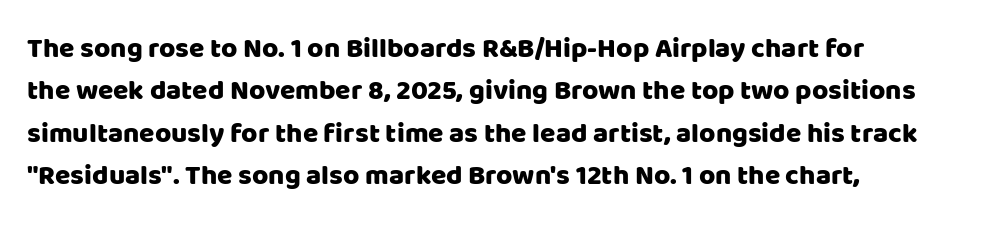
The lettering holds an erect, upright posture throughout. A typesetter would call this zero additional tracking. The words here are not underlined. The type family on display is of the sans-serif kind. A normal amount of white space separates one row of letters from the next. Here the designer chose a conventional face with non-uniform glyph widths.
